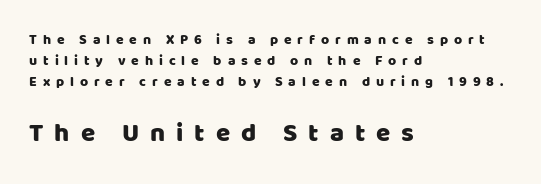
{"italic": "no", "underline": "no", "align": "left", "line_spacing": "normal", "line_spacing_ratio": 1.51, "letter_spacing": "wide", "letter_spacing_em": 0.42, "larger_block": "second", "size_ratio": 1.86, "glyph_px": 26}
